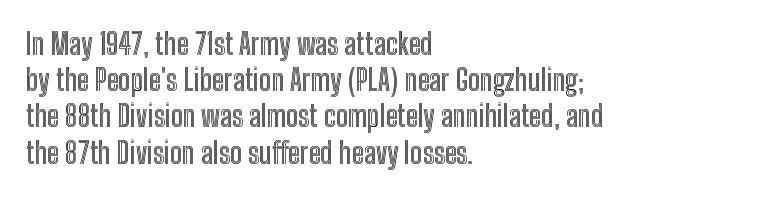
The image shows 29 px condensed type, upright; set left-aligned, normal line spacing (1.25x), normal letter spacing, not underlined; a medium x-height.
